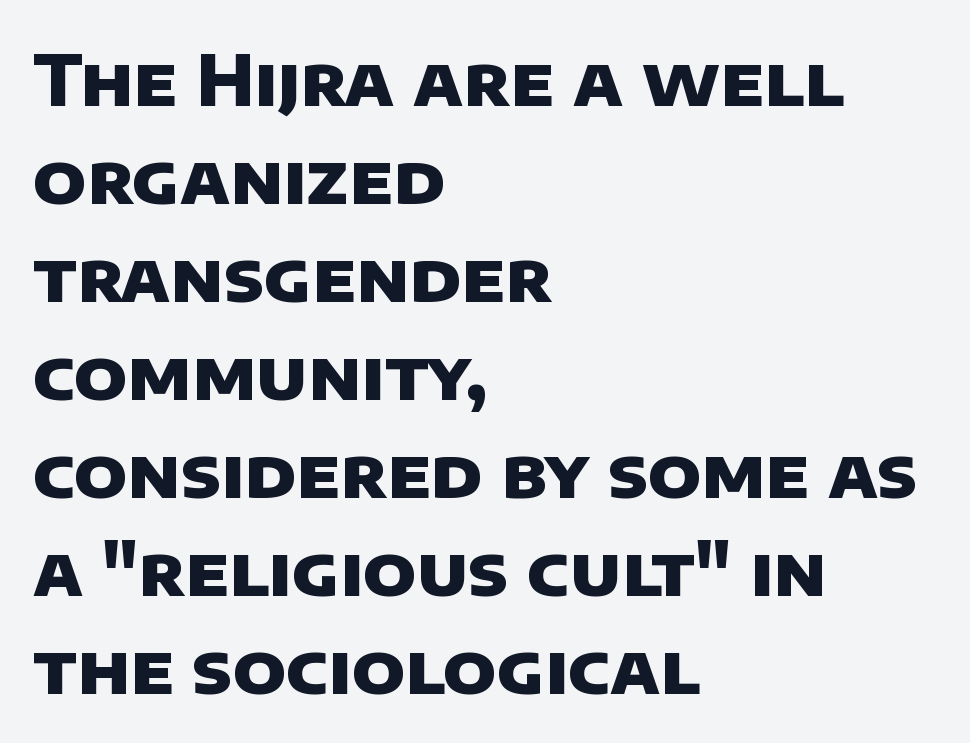
The image shows 70 px heavy sans-serif type; set left-aligned, normal line spacing (1.4x), normal letter spacing, not underlined; low stroke contrast and a large x-height.
